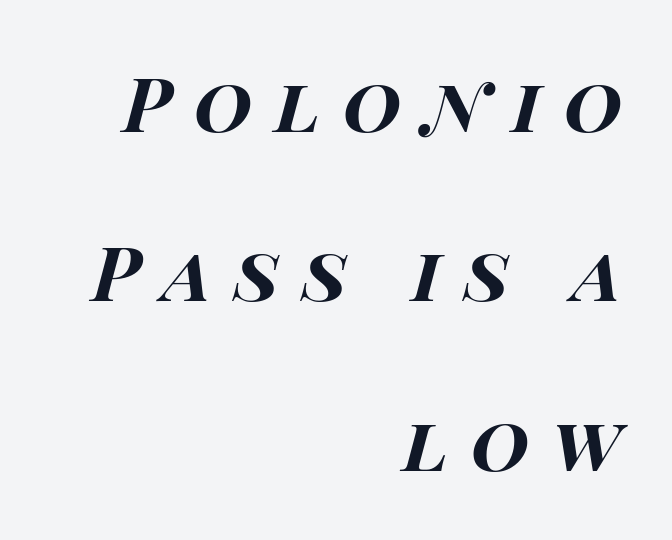
Q: Is the text bold? A: Yes.
Q: Is the text italic (slanted)? A: Yes, it leans right by about 14 degrees.
Q: Is the text underlined? A: No.
Q: How is the paragraph aligned? A: Right-aligned.
Q: Is the spacing between letters normal or unusually wide? A: Unusually wide.
Q: Is the spacing between lines tight, normal or loose? A: Loose.
Q: Width (condensed, normal, or wide)? A: Wide.
Q: Stroke contrast? A: High.
Q: x-height? A: Large.
Q: Monospaced? A: No.
